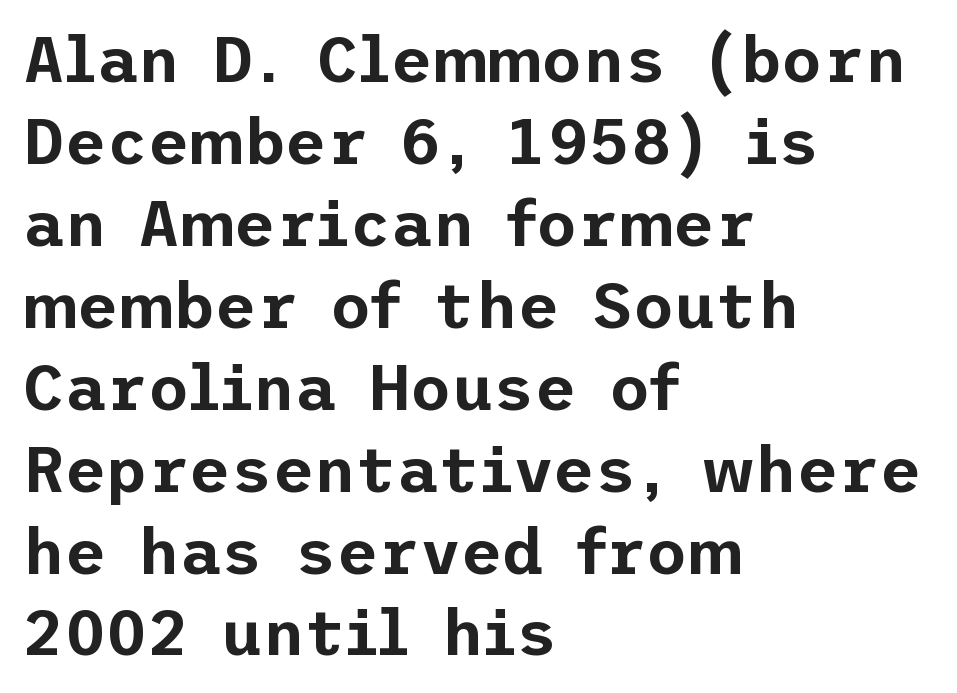
{"serif": "no", "italic": "no", "width": "normal", "stroke_contrast": "low", "x_height": "medium", "underline": "no", "align": "left", "line_spacing": "normal", "line_spacing_ratio": 1.28, "letter_spacing": "normal", "letter_spacing_em": 0.0, "glyph_px": 64}
